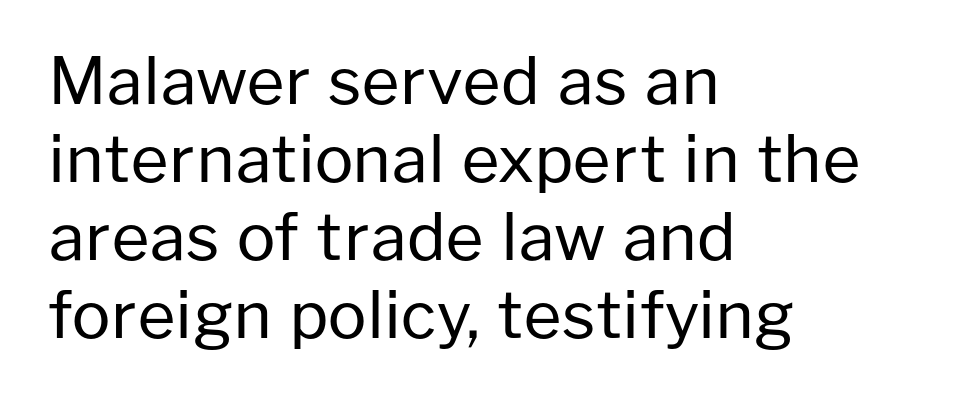
Q: Is the text bold? A: No.
Q: Is the text italic (slanted)? A: No, it is upright.
Q: Is the typeface a serif or a sans-serif typeface? A: Sans-serif.
Q: Is the text underlined? A: No.
Q: How is the paragraph aligned? A: Left-aligned.
Q: Is the spacing between letters normal or unusually wide? A: Normal.
Q: Width (condensed, normal, or wide)? A: Normal.
Q: Stroke contrast? A: Low.
Q: x-height? A: Medium.
Q: Monospaced? A: No.
